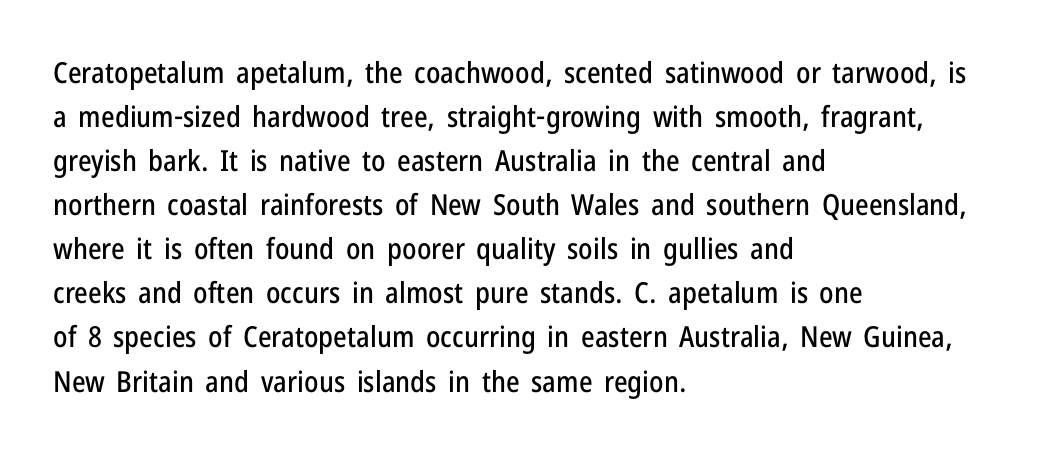
Q: Is the text italic (slanted)? A: No, it is upright.
Q: Is the typeface a serif or a sans-serif typeface? A: Sans-serif.
Q: Is the text underlined? A: No.
Q: How is the paragraph aligned? A: Left-aligned.
Q: Is the spacing between letters normal or unusually wide? A: Normal.
Q: Is the spacing between lines tight, normal or loose? A: Normal.
Q: Width (condensed, normal, or wide)? A: Condensed.
Q: Stroke contrast? A: Low.
Q: x-height? A: Medium.
Q: Monospaced? A: No.
